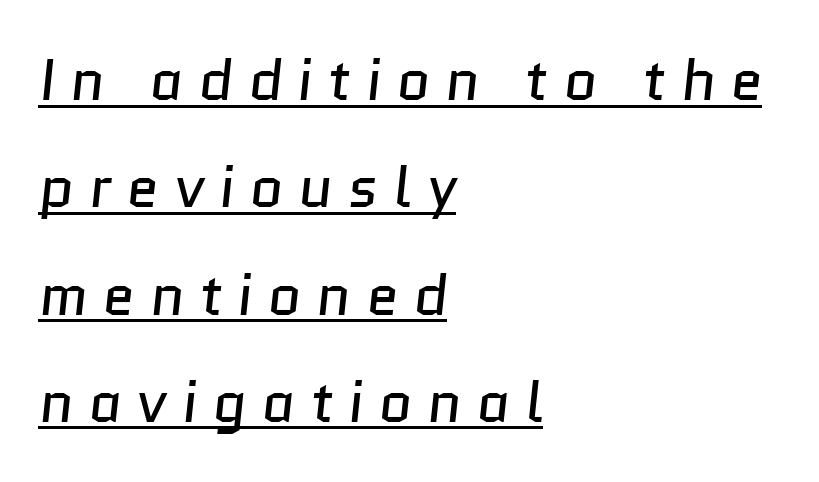
{"serif": "no", "bold": "no", "weight": "regular", "width": "normal", "stroke_contrast": "low", "x_height": "medium", "monospaced": "no", "underline": "yes", "align": "left", "line_spacing_ratio": 1.85, "letter_spacing": "wide", "letter_spacing_em": 0.26, "glyph_px": 58}
